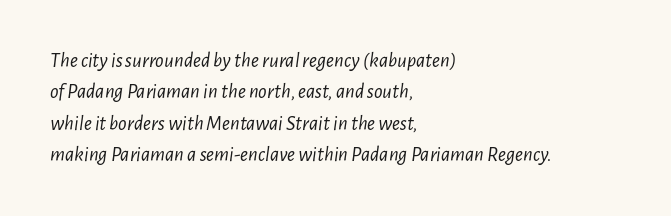
The image shows 21 px text type, italic (leaning right); set left-aligned, normal line spacing (1.49x), normal letter spacing, not underlined.
